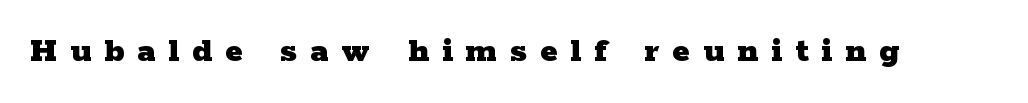
Q: Is the text bold? A: Yes.
Q: Is the text italic (slanted)? A: No, it is upright.
Q: Is the typeface a serif or a sans-serif typeface? A: Serif.
Q: Is the text underlined? A: No.
Q: Is the spacing between letters normal or unusually wide? A: Unusually wide.
Q: Width (condensed, normal, or wide)? A: Wide.
Q: Stroke contrast? A: Low.
Q: x-height? A: Medium.
Q: Monospaced? A: No.
